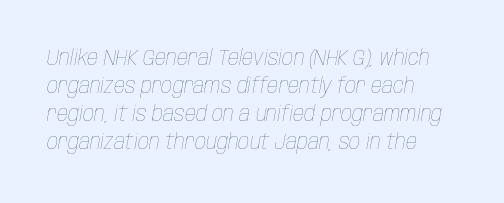
Q: Is the text bold? A: No.
Q: Is the text italic (slanted)? A: Yes, it leans right by about 10 degrees.
Q: Is the text underlined? A: No.
Q: How is the paragraph aligned? A: Left-aligned.
Q: Is the spacing between letters normal or unusually wide? A: Normal.
Q: Is the spacing between lines tight, normal or loose? A: Normal.
